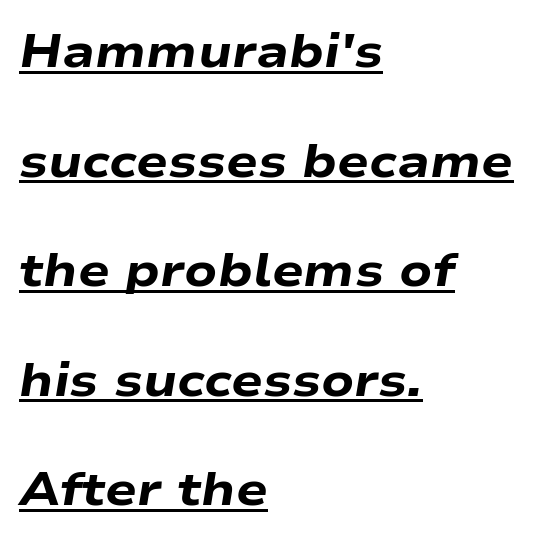
{"italic": "yes", "lean": "right", "slant_degrees": 9, "bold": "yes", "weight": "heavy", "width": "wide", "stroke_contrast": "low", "x_height": "medium", "monospaced": "no", "underline": "yes", "align": "left", "line_spacing": "loose", "line_spacing_ratio": 2.33, "letter_spacing": "normal", "letter_spacing_em": 0.0, "glyph_px": 47}
